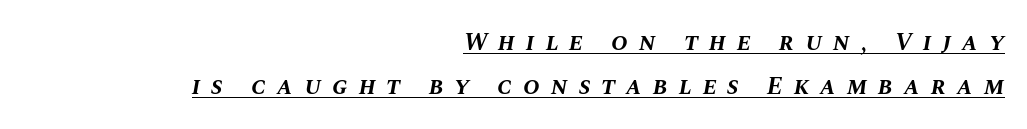
Each line ends at the same right margin while the left side varies. The face used here has the dense, thick strokes of a bold. The specimen includes a rule beneath the text block's lines. How are the letters spaced? Widely, with obvious added tracking. This is oblique type, the kind used for emphasis or titles.
